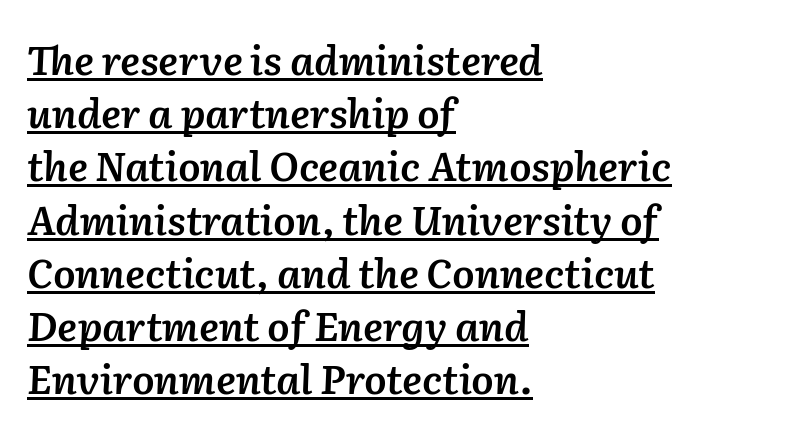
The image shows 40 px semibold type, italic (leaning right); set left-aligned, normal line spacing (1.33x), normal letter spacing, underlined; low stroke contrast and a medium x-height.
